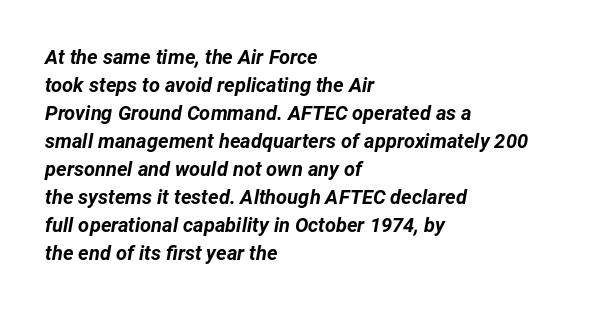
{"italic": "yes", "lean": "right", "slant_degrees": 12, "bold": "yes", "underline": "no", "align": "left", "line_spacing": "normal", "line_spacing_ratio": 1.4, "letter_spacing": "normal", "letter_spacing_em": 0.0, "glyph_px": 20}
